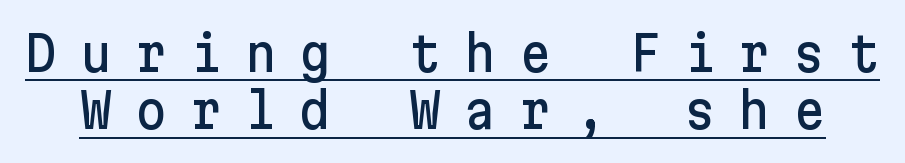
Stroke terminals: plain, sans-serif. Students, note that the glyphs here are deliberately spaced far apart. This is underlined copy, the kind a proofreader might mark for attention. The type sits square on the baseline with zero lean.
